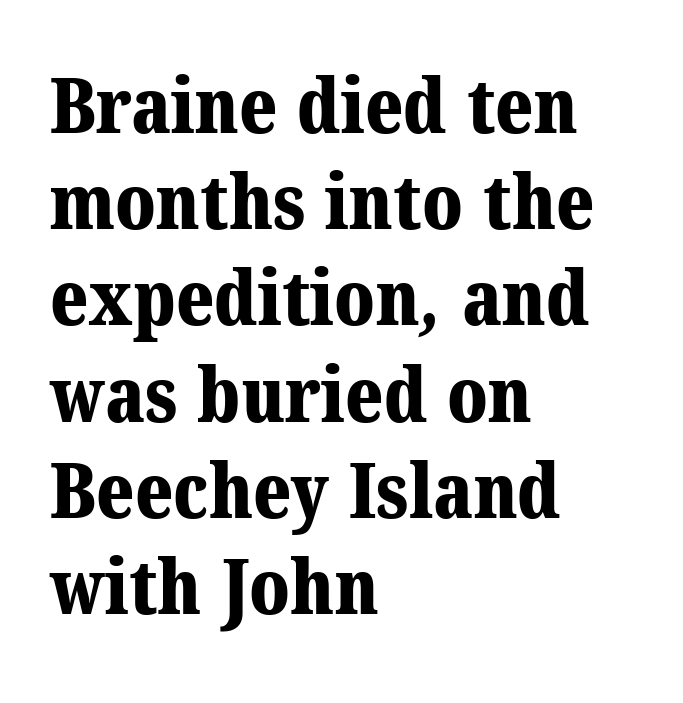
{"serif": "yes", "bold": "yes", "weight": "bold", "width": "normal", "stroke_contrast": "medium", "x_height": "medium", "monospaced": "no", "underline": "no", "align": "left", "line_spacing": "normal", "line_spacing_ratio": 1.25, "letter_spacing": "normal", "letter_spacing_em": 0.0, "glyph_px": 77}
